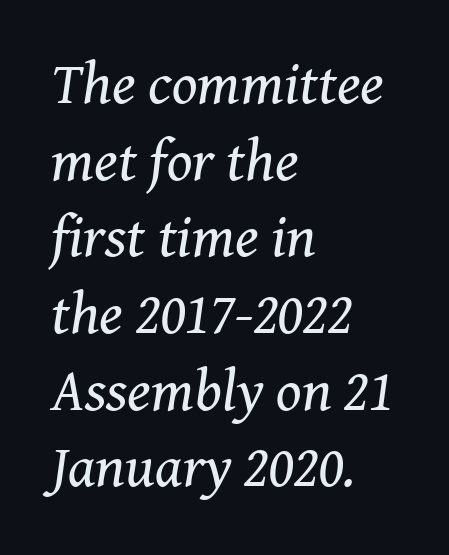
The image shows 59 px regular-weight serif type, italic (leaning right); set left-aligned, normal line spacing (1.3x), normal letter spacing, not underlined; medium stroke contrast and a medium x-height.
